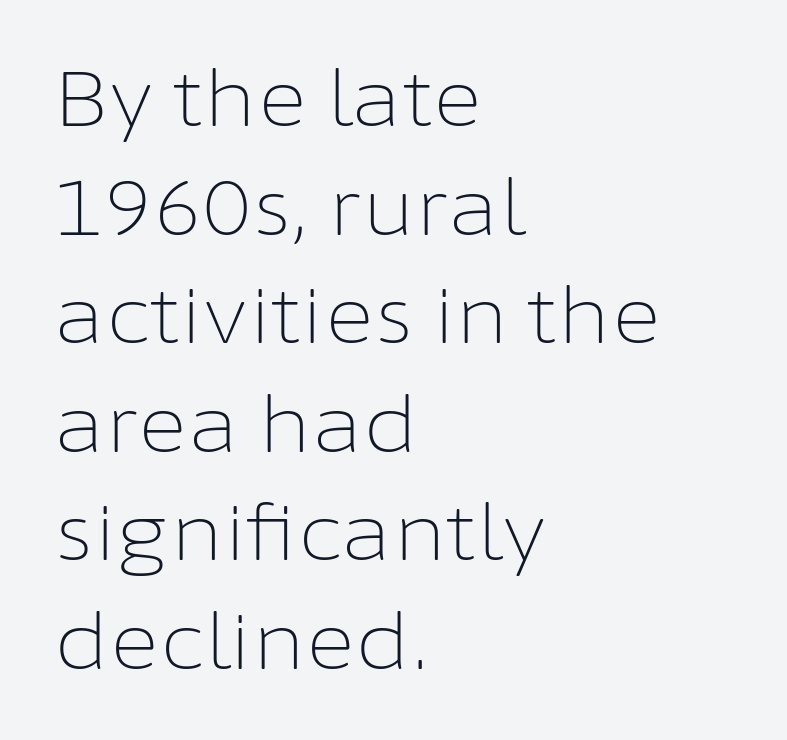
Q: Is the text bold? A: No.
Q: Is the text italic (slanted)? A: No, it is upright.
Q: Is the typeface a serif or a sans-serif typeface? A: Sans-serif.
Q: Is the text underlined? A: No.
Q: How is the paragraph aligned? A: Left-aligned.
Q: Is the spacing between letters normal or unusually wide? A: Normal.
Q: Is the spacing between lines tight, normal or loose? A: Normal.
Q: Width (condensed, normal, or wide)? A: Normal.
Q: Stroke contrast? A: Low.
Q: x-height? A: Medium.
Q: Monospaced? A: No.
